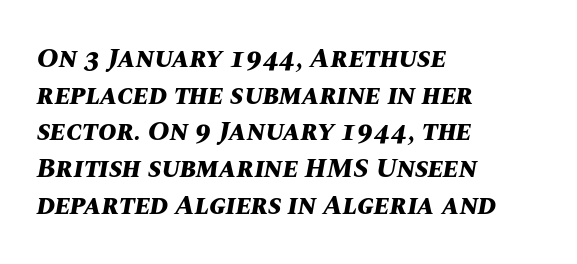
Q: Is the text bold? A: Yes.
Q: Is the text italic (slanted)? A: Yes, it leans right by about 10 degrees.
Q: Is the text underlined? A: No.
Q: How is the paragraph aligned? A: Left-aligned.
Q: Is the spacing between letters normal or unusually wide? A: Normal.
Q: Is the spacing between lines tight, normal or loose? A: Normal.
Q: Width (condensed, normal, or wide)? A: Normal.
Q: Stroke contrast? A: Medium.
Q: x-height? A: Large.
Q: Monospaced? A: No.
